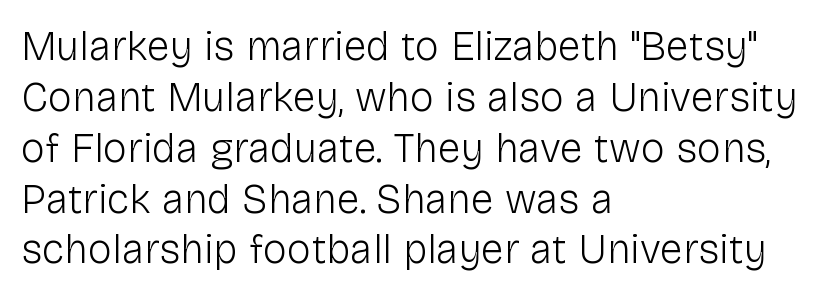
{"serif": "no", "italic": "no", "bold": "no", "weight": "light", "width": "normal", "stroke_contrast": "low", "x_height": "medium", "monospaced": "no", "underline": "no", "align": "left", "line_spacing_ratio": 1.24, "letter_spacing": "normal", "letter_spacing_em": 0.0, "glyph_px": 41}
